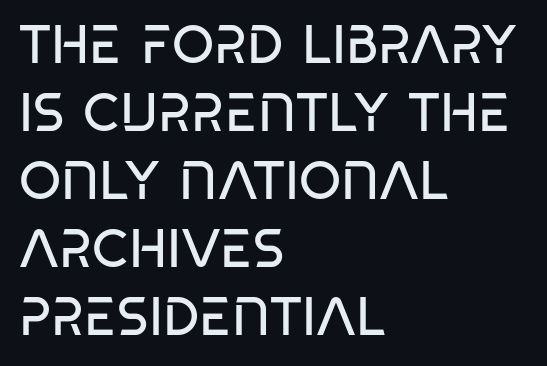
The image shows 54 px regular-weight, condensed sans-serif type, upright; set left-aligned, normal line spacing (1.26x), normal letter spacing, not underlined; low stroke contrast and a large x-height.
